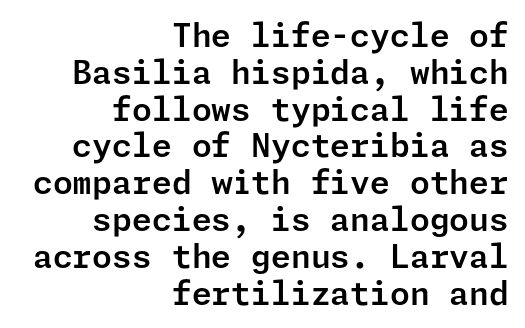
{"serif": "no", "italic": "no", "width": "normal", "stroke_contrast": "low", "x_height": "medium", "underline": "no", "align": "right", "line_spacing": "tight", "line_spacing_ratio": 1.15, "letter_spacing": "normal", "letter_spacing_em": 0.0, "glyph_px": 32}
